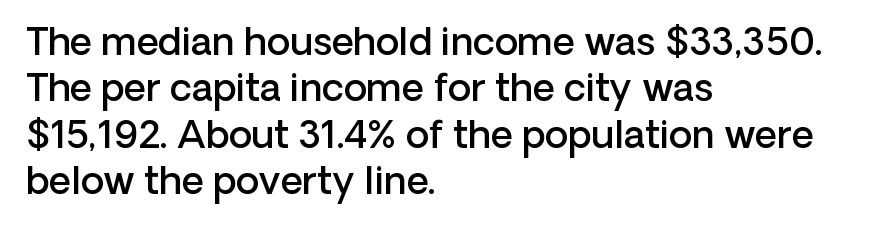
{"serif": "no", "italic": "no", "bold": "semi", "weight": "semibold", "width": "normal", "stroke_contrast": "low", "x_height": "medium", "monospaced": "no", "underline": "no", "align": "left", "line_spacing_ratio": 1.22, "letter_spacing": "normal", "letter_spacing_em": 0.0, "glyph_px": 38}
